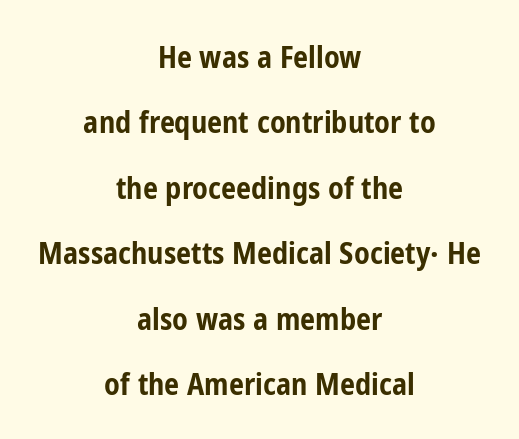
{"serif": "no", "italic": "no", "bold": "yes", "weight": "bold", "width": "condensed", "stroke_contrast": "low", "x_height": "medium", "monospaced": "no", "underline": "no", "align": "center", "line_spacing": "loose", "line_spacing_ratio": 2.18, "letter_spacing": "normal", "letter_spacing_em": 0.0, "glyph_px": 30}
